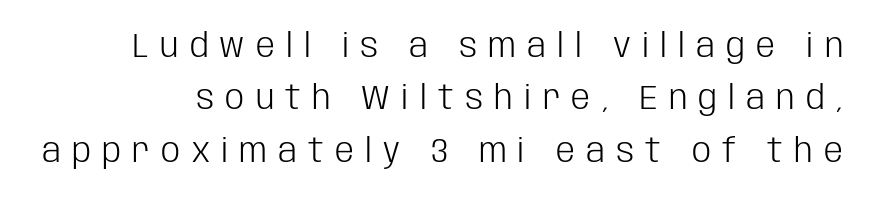
The image shows 34 px light, condensed sans-serif type, upright; set normal line spacing (1.54x), unusually wide letter spacing (+0.33 em), not underlined; low stroke contrast and a large x-height.
